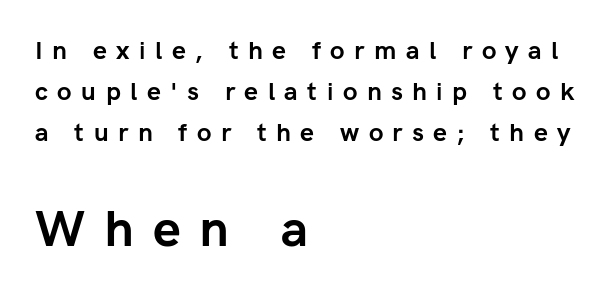
This is sans-serif lettering, the kind often seen on screens and signage. These lines are rendered in a variable-pitch font. The line texture is sparse and dotted thanks to wide tracking. As a designer I'd log this as weight 700, bold. Left-aligned paragraph, ragged on the right.
